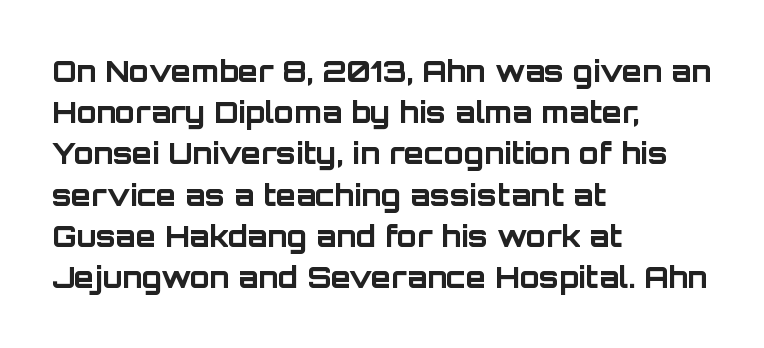
Q: Is the text bold? A: Yes.
Q: Is the text italic (slanted)? A: No, it is upright.
Q: Is the typeface a serif or a sans-serif typeface? A: Sans-serif.
Q: Is the text underlined? A: No.
Q: How is the paragraph aligned? A: Left-aligned.
Q: Is the spacing between letters normal or unusually wide? A: Normal.
Q: Is the spacing between lines tight, normal or loose? A: Normal.
Q: Width (condensed, normal, or wide)? A: Normal.
Q: Stroke contrast? A: Low.
Q: x-height? A: Large.
Q: Monospaced? A: No.
